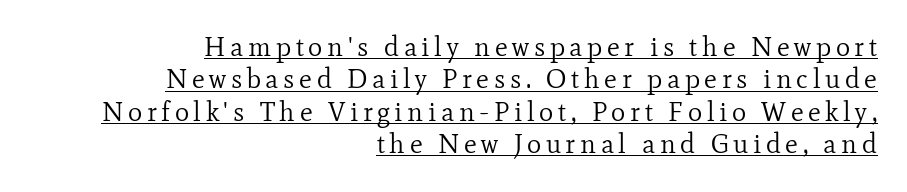
The image shows 27 px text type, upright; set right-aligned, line spacing 1.2x, underlined.
